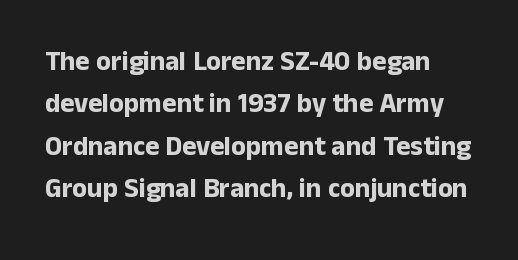
{"italic": "no", "bold": "yes", "underline": "no", "line_spacing": "normal", "line_spacing_ratio": 1.57, "letter_spacing": "normal", "letter_spacing_em": 0.0, "glyph_px": 27}
